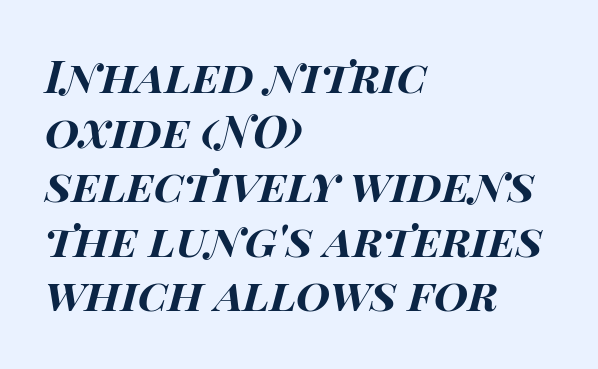
{"italic": "yes", "lean": "right", "slant_degrees": 14, "bold": "yes", "weight": "bold", "width": "wide", "stroke_contrast": "high", "x_height": "large", "monospaced": "no", "underline": "no", "align": "left", "line_spacing_ratio": 1.24, "letter_spacing": "normal", "letter_spacing_em": 0.0, "glyph_px": 44}
